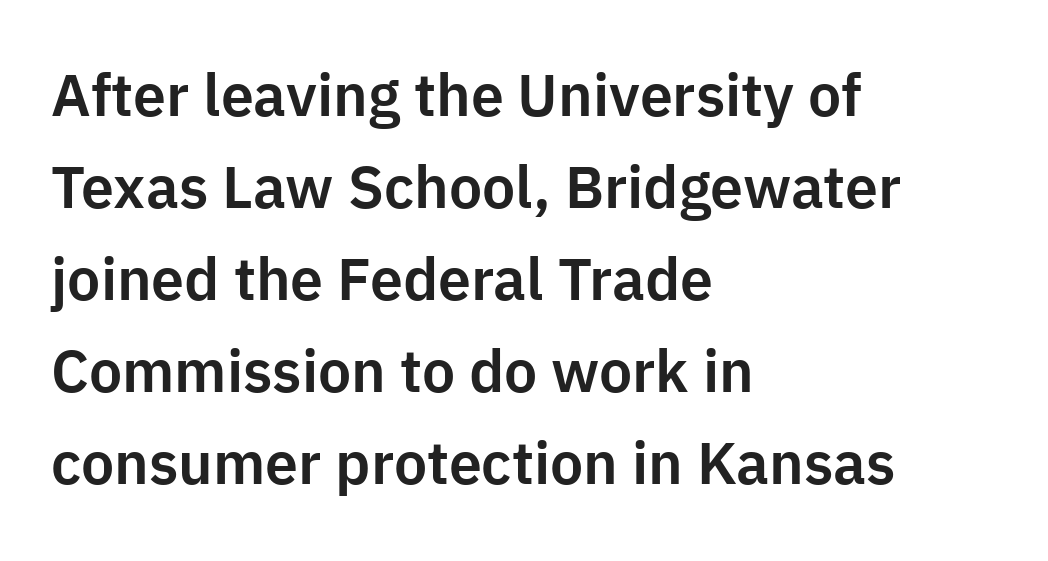
{"serif": "no", "italic": "no", "width": "normal", "stroke_contrast": "low", "x_height": "medium", "monospaced": "no", "underline": "no", "align": "left", "line_spacing": "normal", "line_spacing_ratio": 1.56, "letter_spacing": "normal", "letter_spacing_em": 0.0, "glyph_px": 59}
